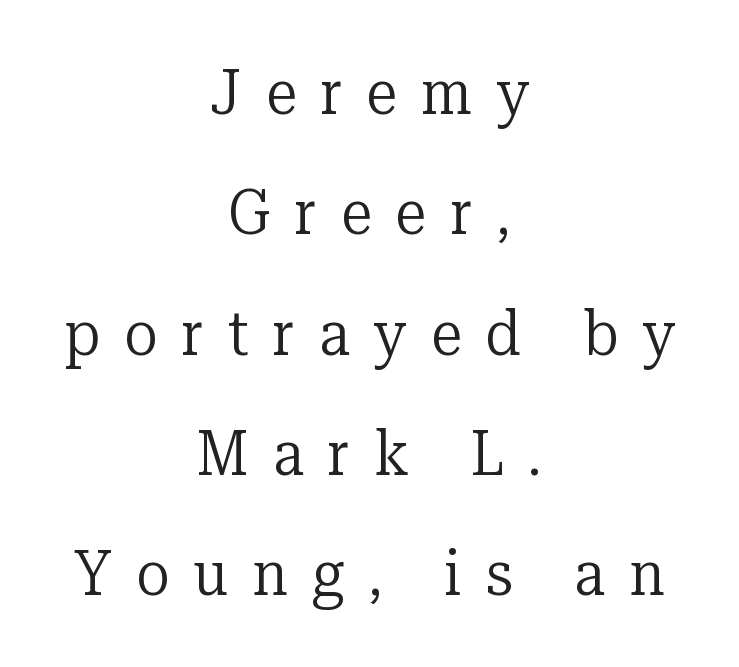
Q: Is the text bold? A: No.
Q: Is the text italic (slanted)? A: No, it is upright.
Q: Is the typeface a serif or a sans-serif typeface? A: Serif.
Q: Is the text underlined? A: No.
Q: How is the paragraph aligned? A: Centered.
Q: Is the spacing between letters normal or unusually wide? A: Unusually wide.
Q: Is the spacing between lines tight, normal or loose? A: Loose.
Q: Width (condensed, normal, or wide)? A: Normal.
Q: Stroke contrast? A: Low.
Q: x-height? A: Medium.
Q: Monospaced? A: No.
